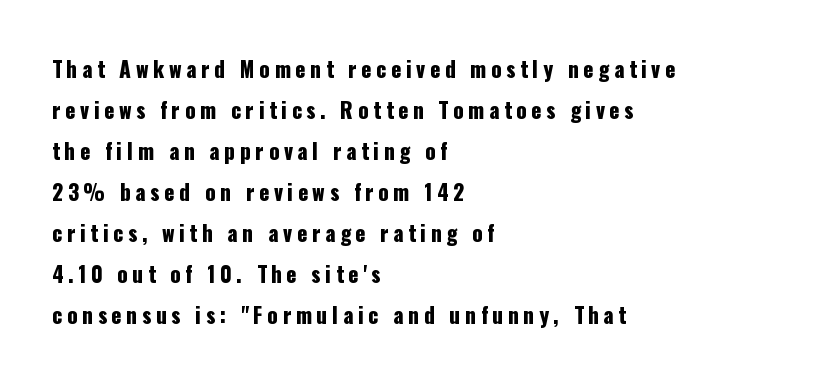
The image shows 21 px text type, upright; set left-aligned, loose line spacing (1.95x), unusually wide letter spacing (+0.22 em), not underlined.
